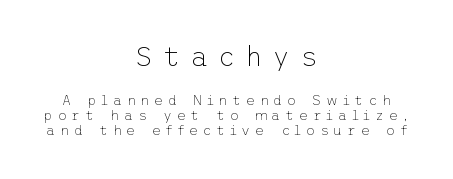
{"serif": "no", "italic": "no", "bold": "no", "weight": "thin", "width": "normal", "stroke_contrast": "low", "x_height": "medium", "underline": "no", "align": "center", "line_spacing": "tight", "line_spacing_ratio": 1.06, "letter_spacing": "wide", "letter_spacing_em": 0.33, "larger_block": "first", "size_ratio": 2.0, "glyph_px": 28}
